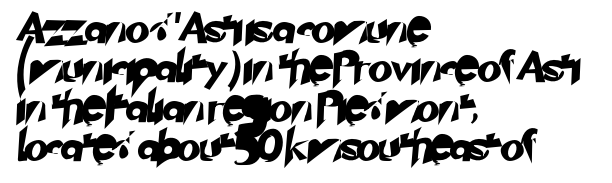
The image shows 31 px sans-serif type; set left-aligned, normal line spacing (1.27x), normal letter spacing, not underlined; low stroke contrast and a small x-height.
